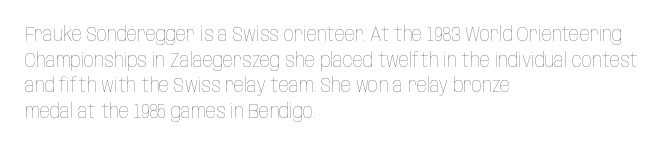
The image shows 20 px text type, upright; set left-aligned, normal line spacing (1.28x), normal letter spacing, not underlined.
